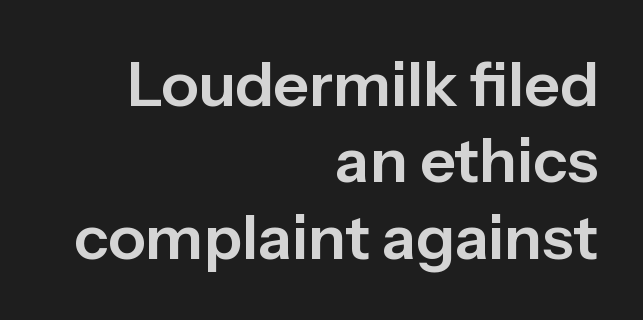
Anything drawn beneath the words? Only blank space. The font family rendered here belongs to the sans-serif group. Observe the ordinary spacing: letters are neighbours, not strangers. Notice how the passage keeps a crisp vertical edge on the right only. Proportional: the letters do not fall into vertical columns.
